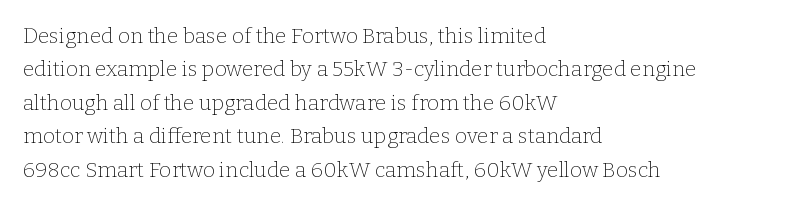
Q: Is the text bold? A: No.
Q: Is the text italic (slanted)? A: No, it is upright.
Q: Is the text underlined? A: No.
Q: How is the paragraph aligned? A: Left-aligned.
Q: Is the spacing between letters normal or unusually wide? A: Normal.
Q: Is the spacing between lines tight, normal or loose? A: Normal.
